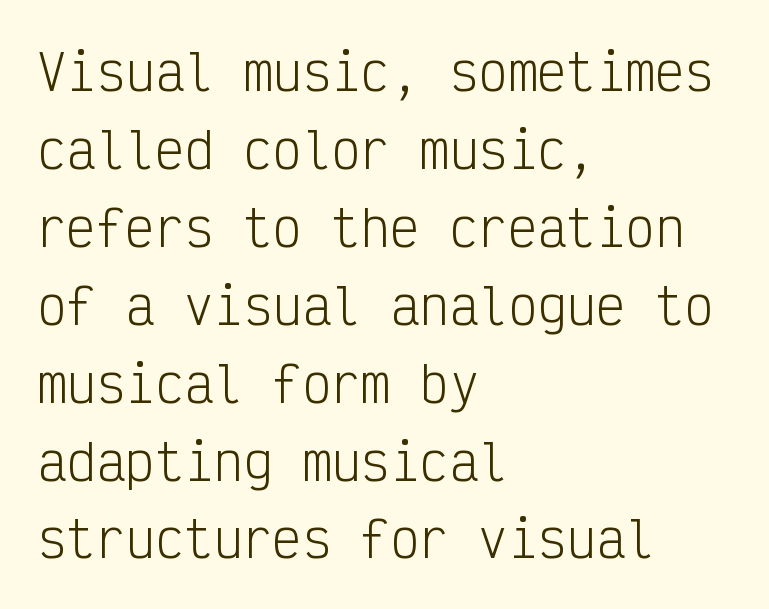
The image shows 49 px light, condensed sans-serif type, upright, monospaced; set left-aligned, normal line spacing (1.59x), normal letter spacing, not underlined; low stroke contrast and a medium x-height.
